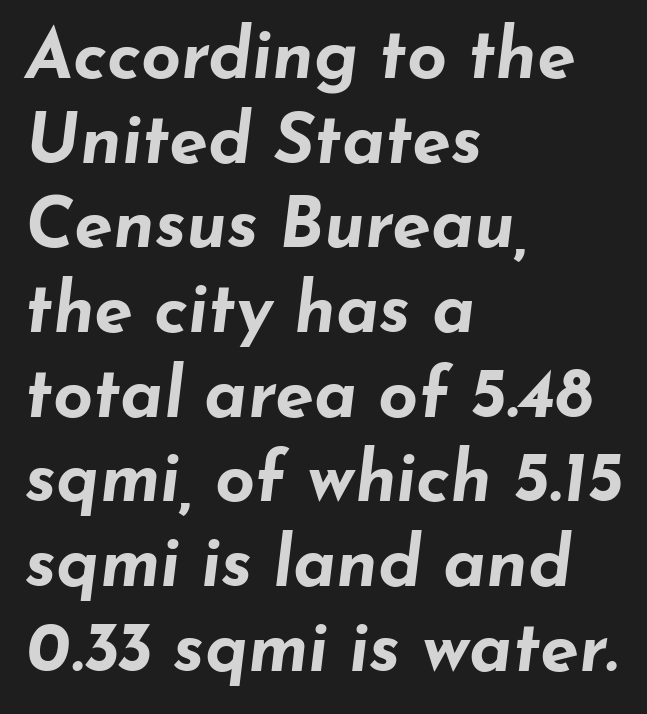
Q: Is the text bold? A: Yes.
Q: Is the text italic (slanted)? A: Yes, it leans right by about 7 degrees.
Q: Is the text underlined? A: No.
Q: How is the paragraph aligned? A: Left-aligned.
Q: Is the spacing between letters normal or unusually wide? A: Normal.
Q: Width (condensed, normal, or wide)? A: Wide.
Q: Stroke contrast? A: Low.
Q: x-height? A: Small.
Q: Monospaced? A: No.
